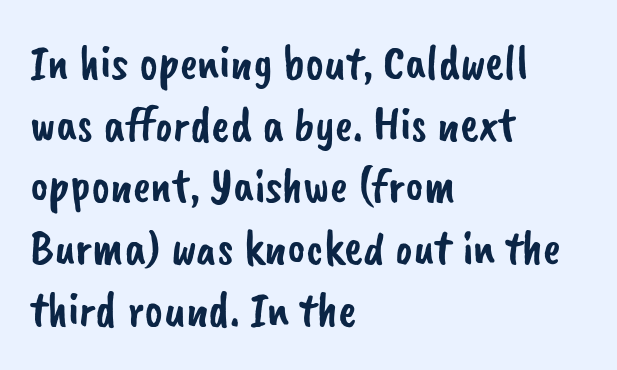
Visually the block forms a straight wall on the left and a jagged coastline on the right. The baseline area is clear. Nope, no serifs anywhere on these letters. A typesetter would call this proportional, since set widths differ per character. Summary of vertical rhythm: regular, with standard interline spacing.
